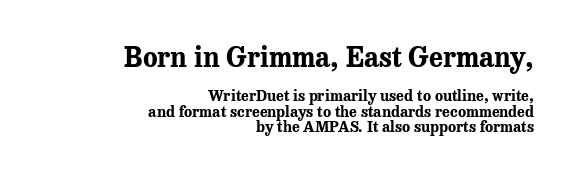
Q: Is the text bold? A: Yes.
Q: Is the text italic (slanted)? A: No, it is upright.
Q: Is the text underlined? A: No.
Q: How is the paragraph aligned? A: Right-aligned.
Q: Is the spacing between letters normal or unusually wide? A: Normal.
Q: Is the spacing between lines tight, normal or loose? A: Tight.
Q: Which block of text is set in a larger size, the first (top) or the second (bottom)? A: The first (top) one.
